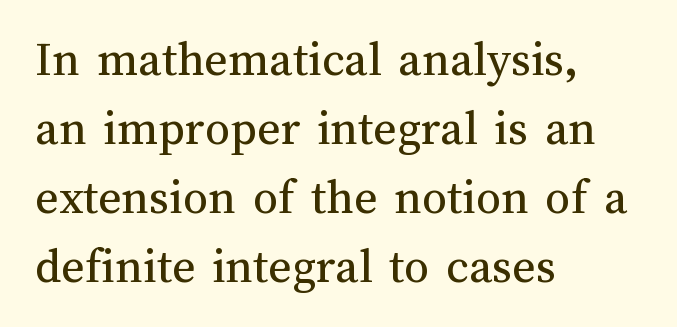
Q: Is the text bold? A: No.
Q: Is the text italic (slanted)? A: No, it is upright.
Q: Is the text underlined? A: No.
Q: How is the paragraph aligned? A: Left-aligned.
Q: Is the spacing between letters normal or unusually wide? A: Normal.
Q: Is the spacing between lines tight, normal or loose? A: Normal.
Q: Width (condensed, normal, or wide)? A: Normal.
Q: Stroke contrast? A: Medium.
Q: x-height? A: Medium.
Q: Monospaced? A: No.
